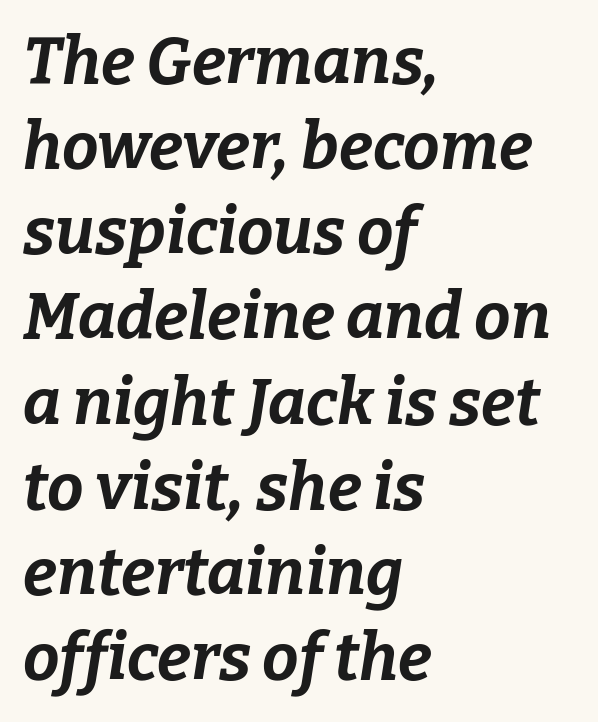
Q: Is the text bold? A: Yes.
Q: Is the text italic (slanted)? A: Yes, it leans right by about 9 degrees.
Q: Is the text underlined? A: No.
Q: How is the paragraph aligned? A: Left-aligned.
Q: Is the spacing between letters normal or unusually wide? A: Normal.
Q: Is the spacing between lines tight, normal or loose? A: Normal.
Q: Width (condensed, normal, or wide)? A: Normal.
Q: Stroke contrast? A: Low.
Q: x-height? A: Medium.
Q: Monospaced? A: No.
